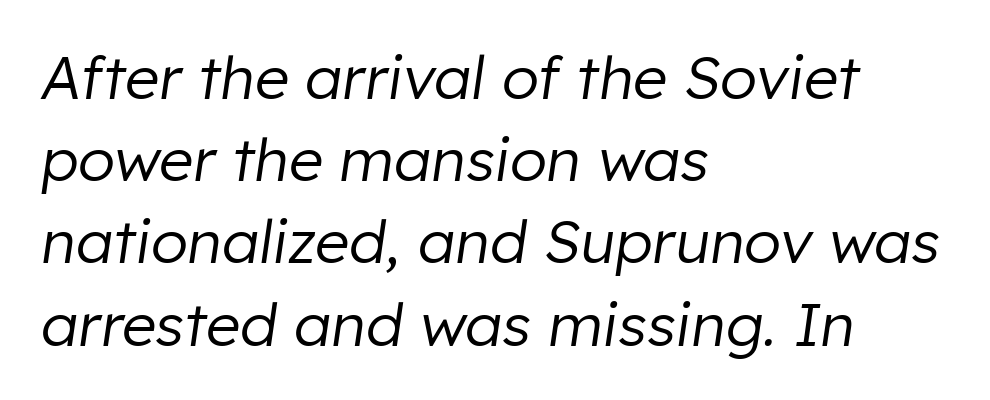
Q: Is the text bold? A: No.
Q: Is the text italic (slanted)? A: Yes, it leans right by about 8 degrees.
Q: Is the text underlined? A: No.
Q: How is the paragraph aligned? A: Left-aligned.
Q: Is the spacing between letters normal or unusually wide? A: Normal.
Q: Is the spacing between lines tight, normal or loose? A: Normal.
Q: Width (condensed, normal, or wide)? A: Normal.
Q: Stroke contrast? A: Low.
Q: x-height? A: Medium.
Q: Monospaced? A: No.
